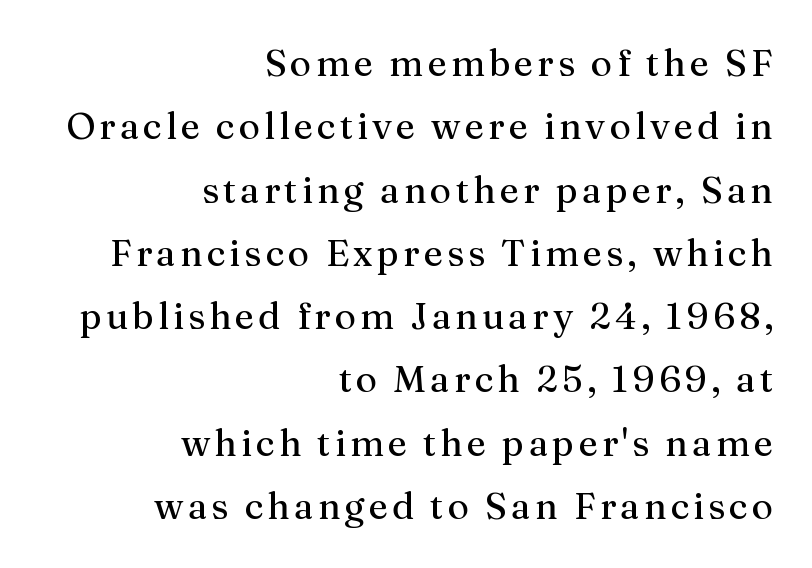
On a weight scale, this lands at 450 or below. Check where the strokes stop: tiny serifs finish them off. Looks like regular typesetting: each glyph gets only the width it needs. The string is rendered with underlining switched off. Visually the block forms a straight wall on the right and a jagged coastline on the left. Quick note: not italic, upright.
